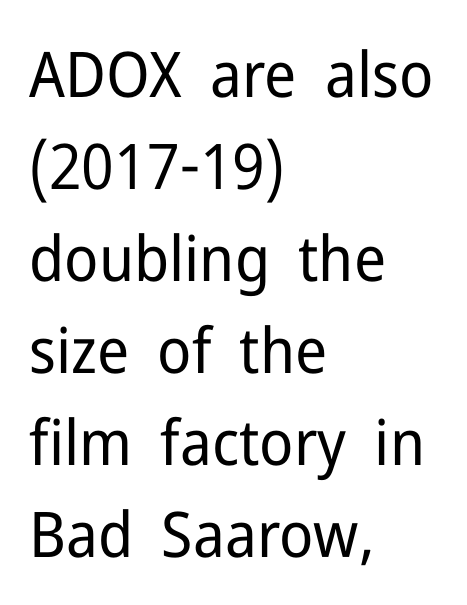
{"serif": "no", "italic": "no", "bold": "no", "weight": "regular", "width": "normal", "stroke_contrast": "low", "x_height": "medium", "monospaced": "no", "underline": "no", "align": "left", "line_spacing": "normal", "line_spacing_ratio": 1.46, "letter_spacing": "normal", "letter_spacing_em": 0.0, "glyph_px": 63}
